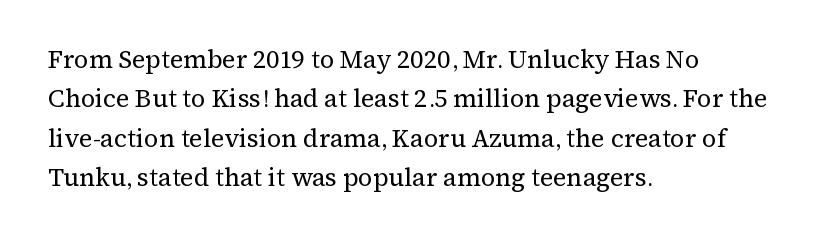
Q: Is the text bold? A: No.
Q: Is the text italic (slanted)? A: No, it is upright.
Q: Is the text underlined? A: No.
Q: How is the paragraph aligned? A: Left-aligned.
Q: Is the spacing between letters normal or unusually wide? A: Normal.
Q: Is the spacing between lines tight, normal or loose? A: Normal.
